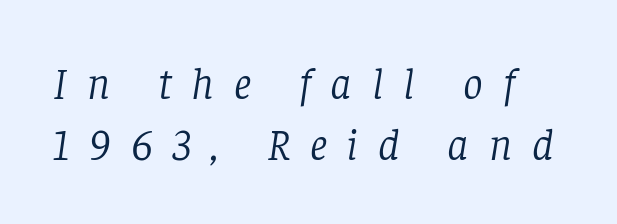
Q: Is the text bold? A: No.
Q: Is the text italic (slanted)? A: Yes, it leans right by about 8 degrees.
Q: Is the typeface a serif or a sans-serif typeface? A: Serif.
Q: Is the text underlined? A: No.
Q: Is the spacing between letters normal or unusually wide? A: Unusually wide.
Q: Is the spacing between lines tight, normal or loose? A: Normal.
Q: Width (condensed, normal, or wide)? A: Normal.
Q: Stroke contrast? A: Low.
Q: x-height? A: Large.
Q: Monospaced? A: No.
